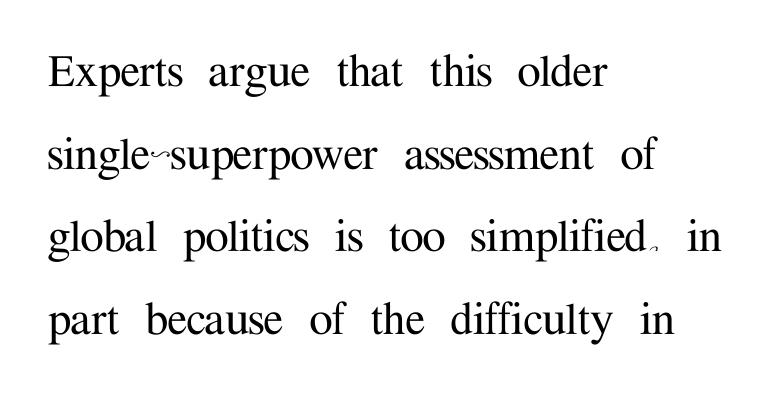
Reading down the column, the eye jumps a familiar distance to each next line. This rendering employs a face with finishing strokes, i.e., a serif. The gap between lines stays unmarked. Is there any slant? The stems are plumb. Letter spacing: default.
